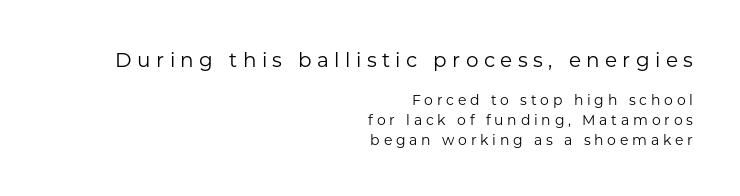
The first block has been scaled up relative to the second. These lines sit exactly where default settings would place them. No chunkiness to these letters — they're not bold. The specimen reads as upright at a glance. Each row of text sits above clean, open space. Compared with a flush-left layout, this one pins lines to the opposite, right side.
